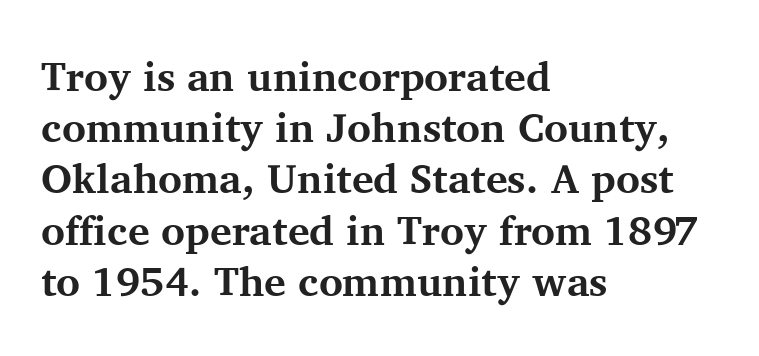
The image shows 41 px bold serif type, upright; set left-aligned, normal line spacing (1.25x), normal letter spacing, not underlined; medium stroke contrast and a medium x-height.
